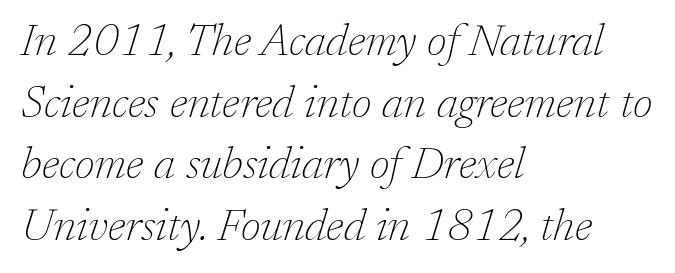
The image shows 45 px thin serif type, italic (leaning right); set left-aligned, normal line spacing (1.37x), normal letter spacing, not underlined; low stroke contrast and a medium x-height.
